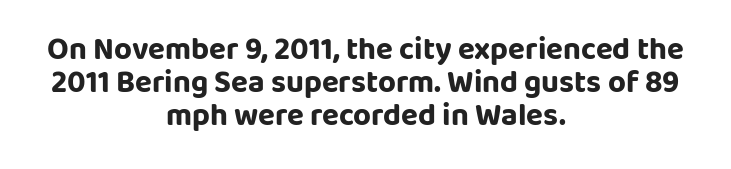
Q: Is the text bold? A: Yes.
Q: Is the text italic (slanted)? A: No, it is upright.
Q: Is the typeface a serif or a sans-serif typeface? A: Sans-serif.
Q: Is the text underlined? A: No.
Q: How is the paragraph aligned? A: Centered.
Q: Is the spacing between letters normal or unusually wide? A: Normal.
Q: Is the spacing between lines tight, normal or loose? A: Tight.
Q: Width (condensed, normal, or wide)? A: Normal.
Q: Stroke contrast? A: Low.
Q: x-height? A: Large.
Q: Monospaced? A: No.
